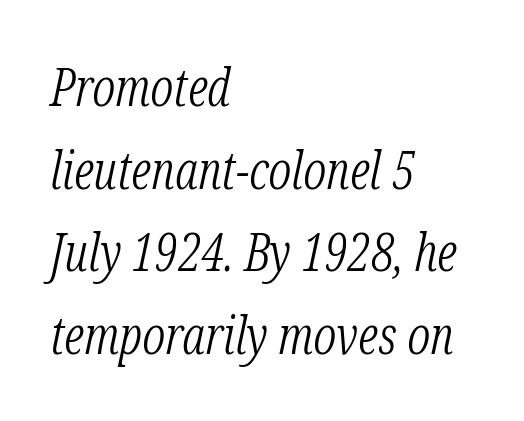
Q: Is the text bold? A: No.
Q: Is the text italic (slanted)? A: Yes, it leans right by about 12 degrees.
Q: Is the typeface a serif or a sans-serif typeface? A: Serif.
Q: Is the text underlined? A: No.
Q: How is the paragraph aligned? A: Left-aligned.
Q: Is the spacing between letters normal or unusually wide? A: Normal.
Q: Is the spacing between lines tight, normal or loose? A: Normal.
Q: Width (condensed, normal, or wide)? A: Condensed.
Q: Stroke contrast? A: Low.
Q: x-height? A: Medium.
Q: Monospaced? A: No.
